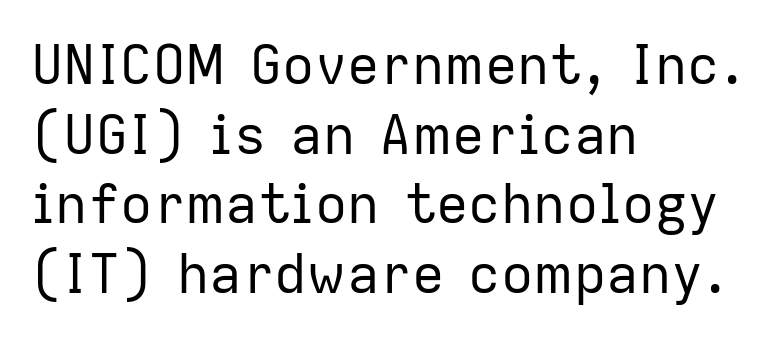
The image shows 54 px regular-weight sans-serif type, upright; set left-aligned, normal line spacing (1.29x), normal letter spacing, not underlined; low stroke contrast and a medium x-height.
